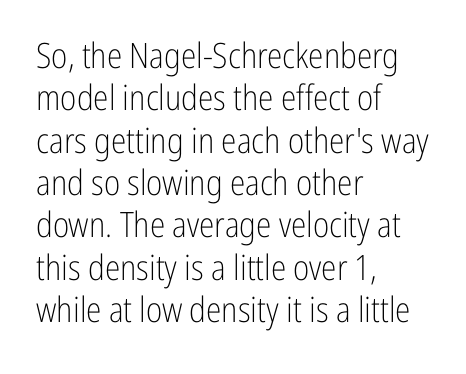
The image shows 35 px light, condensed sans-serif type, upright; set left-aligned, line spacing 1.21x, normal letter spacing, not underlined; low stroke contrast and a medium x-height.
